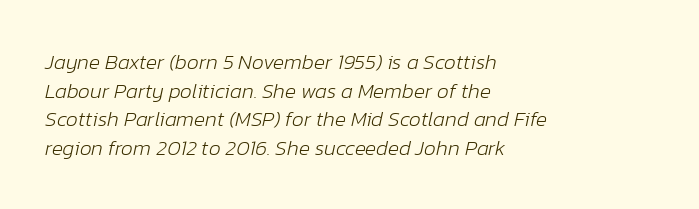
The image shows 21 px text type, italic (leaning right); set left-aligned, normal line spacing (1.36x), normal letter spacing, not underlined.
